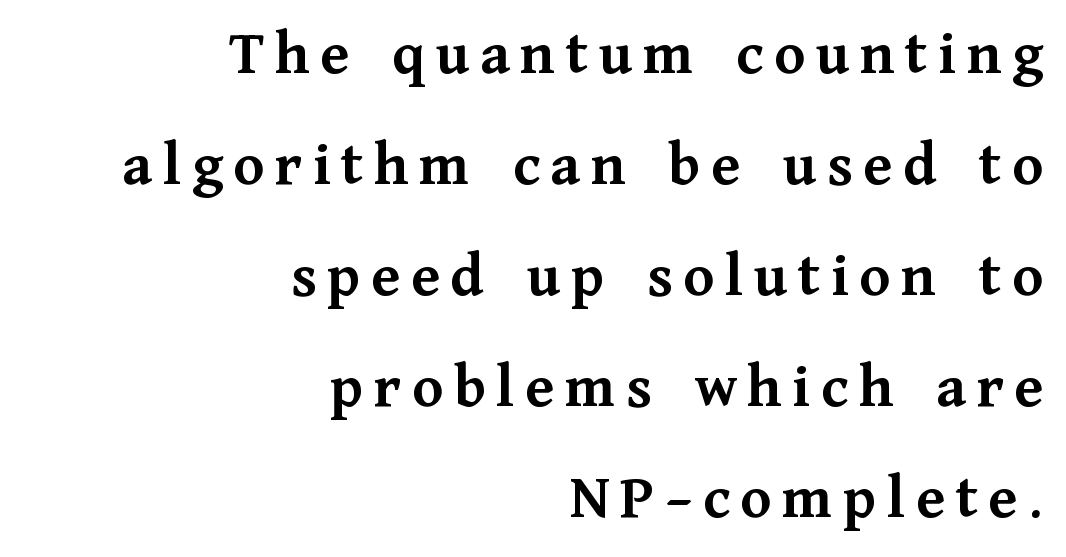
Q: Is the text bold? A: Yes.
Q: Is the text italic (slanted)? A: No, it is upright.
Q: Is the typeface a serif or a sans-serif typeface? A: Serif.
Q: Is the text underlined? A: No.
Q: How is the paragraph aligned? A: Right-aligned.
Q: Width (condensed, normal, or wide)? A: Normal.
Q: Stroke contrast? A: Medium.
Q: x-height? A: Medium.
Q: Monospaced? A: No.
